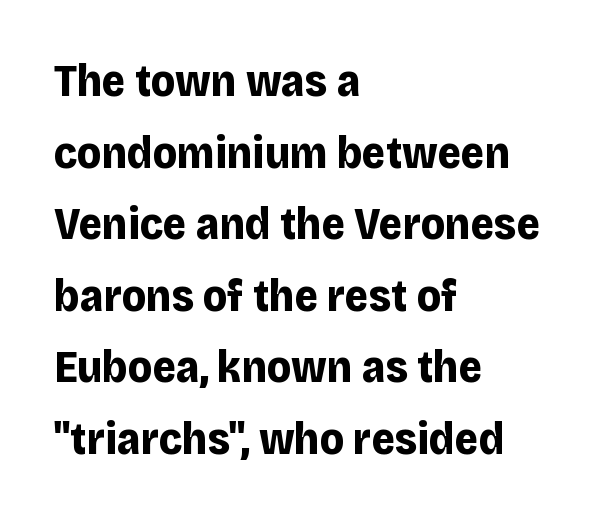
The image shows 45 px bold sans-serif type, upright; set left-aligned, normal line spacing (1.59x), normal letter spacing, not underlined; low stroke contrast and a large x-height.
